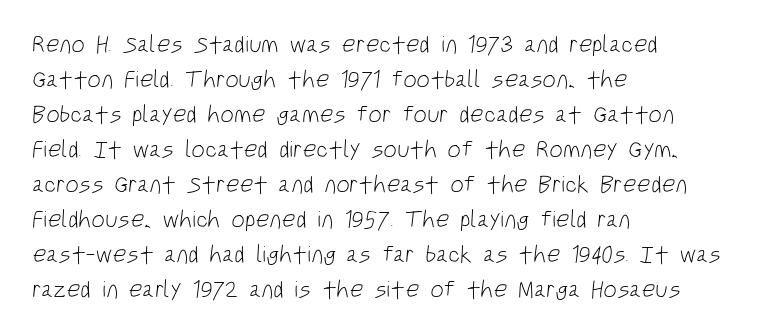
Q: Is the text bold? A: No.
Q: Is the text underlined? A: No.
Q: How is the paragraph aligned? A: Left-aligned.
Q: Is the spacing between letters normal or unusually wide? A: Normal.
Q: Is the spacing between lines tight, normal or loose? A: Normal.
